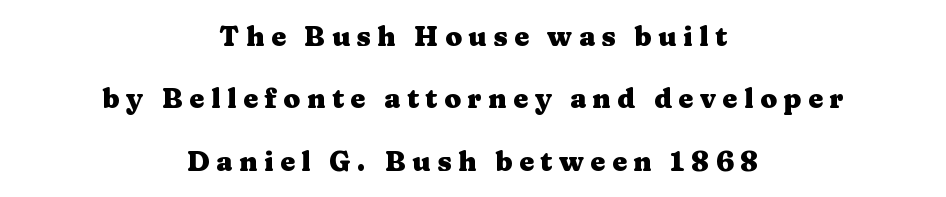
{"italic": "no", "bold": "yes", "underline": "no", "align": "center", "line_spacing": "loose", "line_spacing_ratio": 2.31, "letter_spacing": "wide", "letter_spacing_em": 0.24, "glyph_px": 27}
